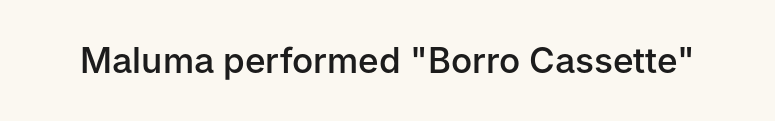
The image shows 35 px semibold sans-serif type, upright; set normal letter spacing, not underlined; low stroke contrast and a medium x-height.
